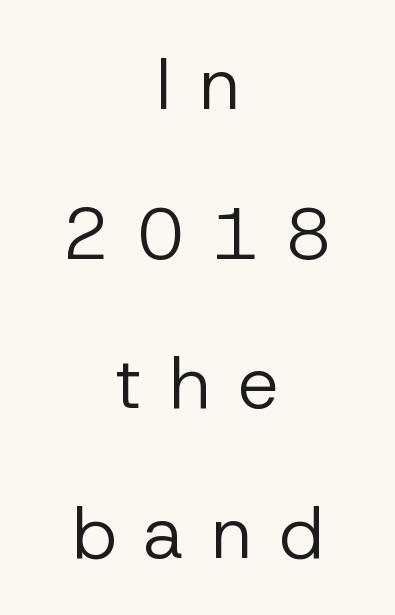
Think standard paragraph weight, or any step lighter than that. Here the glyphs are tracked loosely, breaking word shapes into spaced letters. Note the varied advance widths — an 'i' is clearly narrower than an 'm'. Are there feet on the stems? There aren't — it's a sans.
